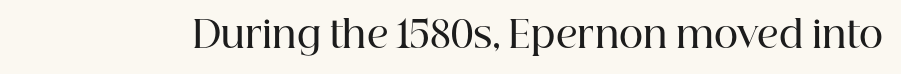
Each word holds together tightly as a unit, with standard inter-letter gaps. When letters stand straight like this, we call the style roman or upright. This sample has the flowing, uneven cadence of proportional lettering. Note: serifs present on the glyphs.
